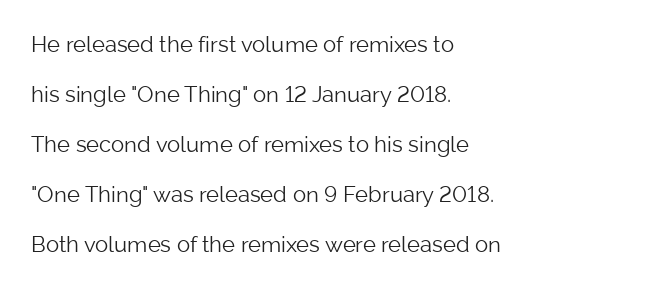
Q: Is the text bold? A: No.
Q: Is the text italic (slanted)? A: No, it is upright.
Q: Is the text underlined? A: No.
Q: How is the paragraph aligned? A: Left-aligned.
Q: Is the spacing between letters normal or unusually wide? A: Normal.
Q: Is the spacing between lines tight, normal or loose? A: Loose.
